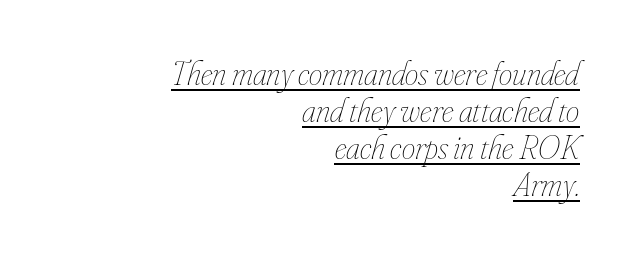
{"italic": "yes", "lean": "right", "slant_degrees": 16, "bold": "no", "weight": "thin", "width": "condensed", "stroke_contrast": "low", "x_height": "small", "monospaced": "no", "underline": "yes", "align": "right", "line_spacing": "tight", "line_spacing_ratio": 1.09, "letter_spacing": "normal", "letter_spacing_em": 0.0, "glyph_px": 34}
